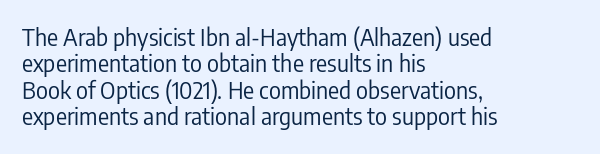
{"italic": "no", "bold": "no", "underline": "no", "align": "left", "line_spacing": "tight", "line_spacing_ratio": 1.15, "letter_spacing": "normal", "letter_spacing_em": 0.0, "glyph_px": 23}
